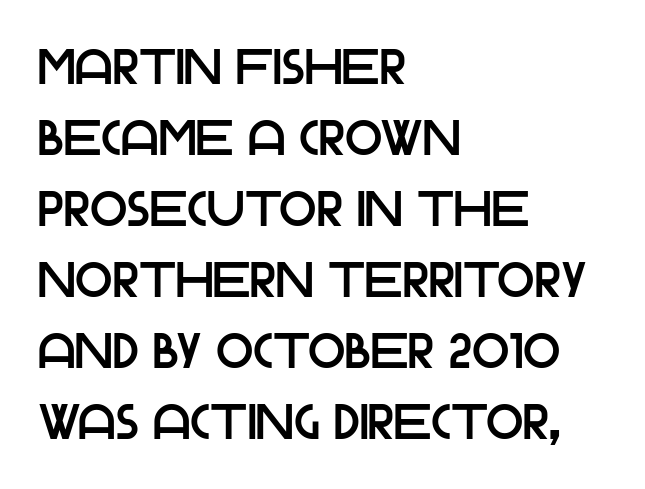
{"serif": "no", "italic": "no", "width": "normal", "stroke_contrast": "low", "x_height": "large", "monospaced": "no", "underline": "no", "align": "left", "line_spacing": "normal", "line_spacing_ratio": 1.45, "letter_spacing": "normal", "letter_spacing_em": 0.0, "glyph_px": 49}
